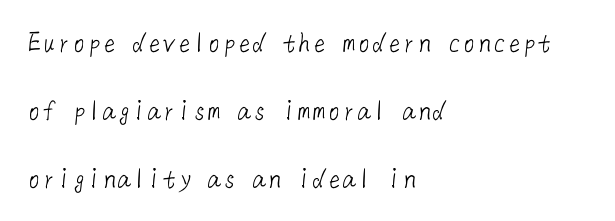
{"serif": "no", "bold": "no", "weight": "light", "width": "normal", "stroke_contrast": "low", "x_height": "medium", "underline": "no", "align": "left", "line_spacing": "loose", "line_spacing_ratio": 2.26, "letter_spacing": "normal", "letter_spacing_em": 0.0, "glyph_px": 30}
